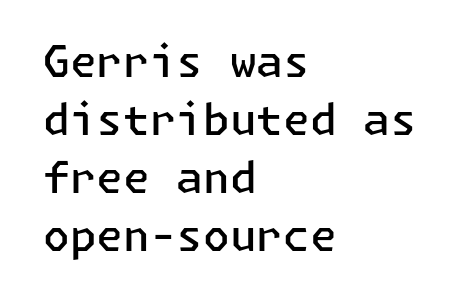
Does the type have serifs? No, each stem ends abruptly. Normally led — the rows are evenly, conventionally spaced. The glyphs have the mass of a demibold cut, below bold. Teacher's note: observe the even left margin — that is flush-left alignment. Standard letterfit; no display-style spreading of the glyphs.
